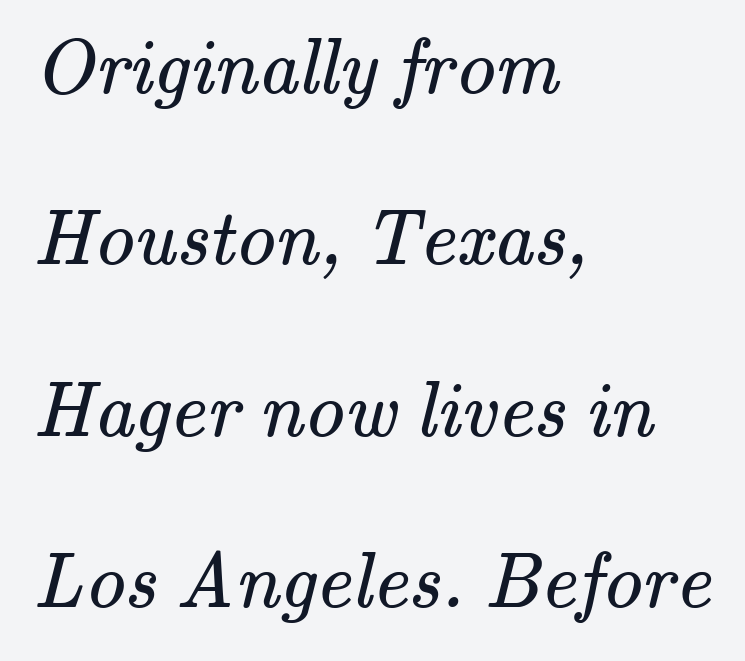
Q: Is the text bold? A: No.
Q: Is the typeface a serif or a sans-serif typeface? A: Serif.
Q: Is the text underlined? A: No.
Q: How is the paragraph aligned? A: Left-aligned.
Q: Is the spacing between letters normal or unusually wide? A: Normal.
Q: Is the spacing between lines tight, normal or loose? A: Loose.
Q: Width (condensed, normal, or wide)? A: Normal.
Q: Stroke contrast? A: Medium.
Q: x-height? A: Small.
Q: Monospaced? A: No.
